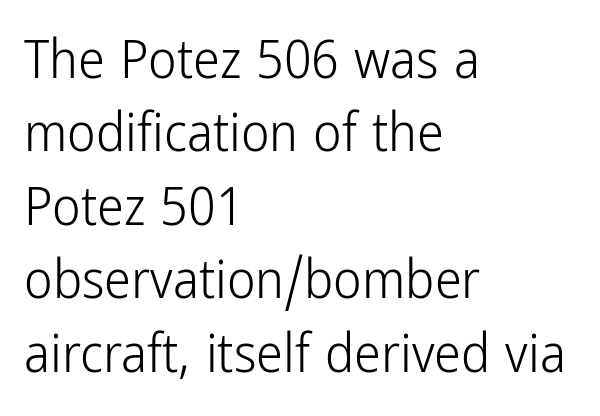
Q: Is the text bold? A: No.
Q: Is the text italic (slanted)? A: No, it is upright.
Q: Is the typeface a serif or a sans-serif typeface? A: Sans-serif.
Q: Is the text underlined? A: No.
Q: How is the paragraph aligned? A: Left-aligned.
Q: Is the spacing between letters normal or unusually wide? A: Normal.
Q: Is the spacing between lines tight, normal or loose? A: Normal.
Q: Width (condensed, normal, or wide)? A: Condensed.
Q: Stroke contrast? A: Low.
Q: x-height? A: Medium.
Q: Monospaced? A: No.
